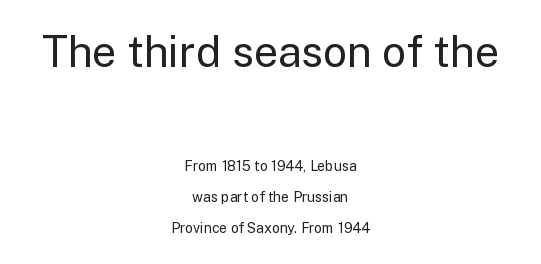
Caption: standard tracking, unaltered. Neither beginnings nor endings align; midpoints do. Character widths vary here, with narrow letters taking less room than wide ones. Weight class: somewhere from thin through regular.
